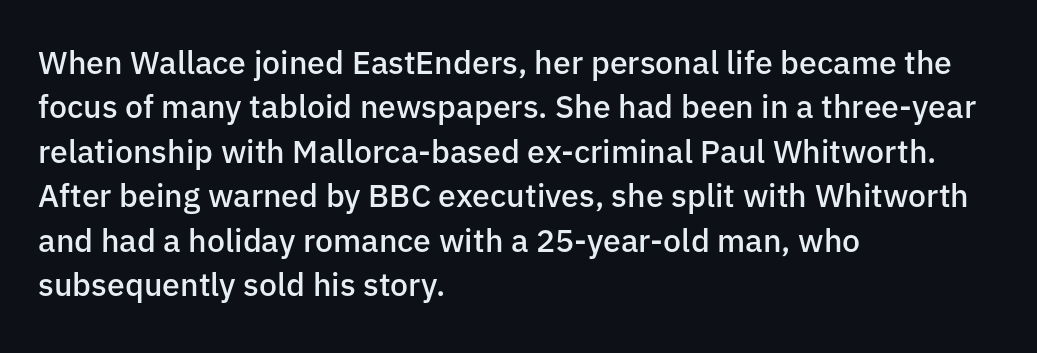
The image shows 32 px semibold sans-serif type, upright; set left-aligned, normal line spacing (1.39x), normal letter spacing, not underlined; low stroke contrast and a medium x-height.
